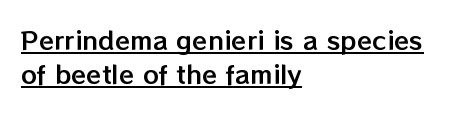
The lines sit at an ordinary, default distance from one another. The typesetter has applied underlining to the passage shown. This sample uses an upright cut, with every glyph sitting square on the baseline. Casual observation: everything's shoved over to the left. The letterforms sit shoulder to shoulder at normal distance.
